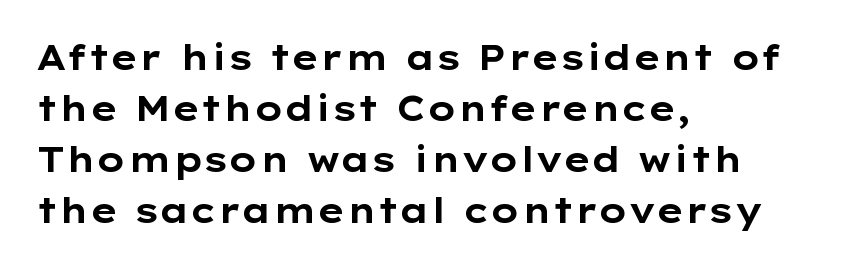
Q: Is the text bold? A: Yes.
Q: Is the text italic (slanted)? A: No, it is upright.
Q: Is the typeface a serif or a sans-serif typeface? A: Sans-serif.
Q: Is the text underlined? A: No.
Q: How is the paragraph aligned? A: Left-aligned.
Q: Is the spacing between letters normal or unusually wide? A: Normal.
Q: Is the spacing between lines tight, normal or loose? A: Normal.
Q: Width (condensed, normal, or wide)? A: Wide.
Q: Stroke contrast? A: Low.
Q: x-height? A: Medium.
Q: Monospaced? A: No.
